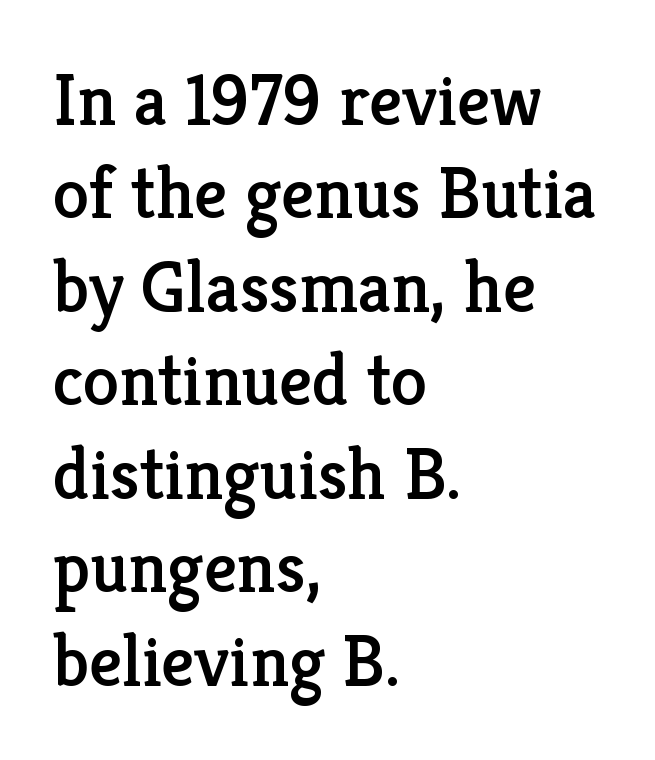
The image shows 73 px serif type, upright; set left-aligned, normal line spacing (1.28x), normal letter spacing, not underlined; low stroke contrast and a medium x-height.
